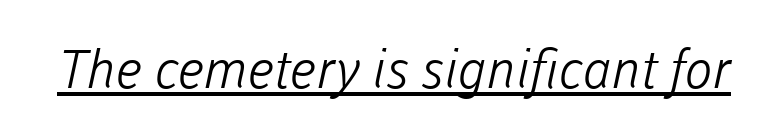
This is sans-serif lettering, the kind often seen on screens and signage. Compared with typical body copy, the letter spacing here is the same. You could not count columns in this text — the font is proportionally spaced. On a weight scale, this lands at 450 or below.
